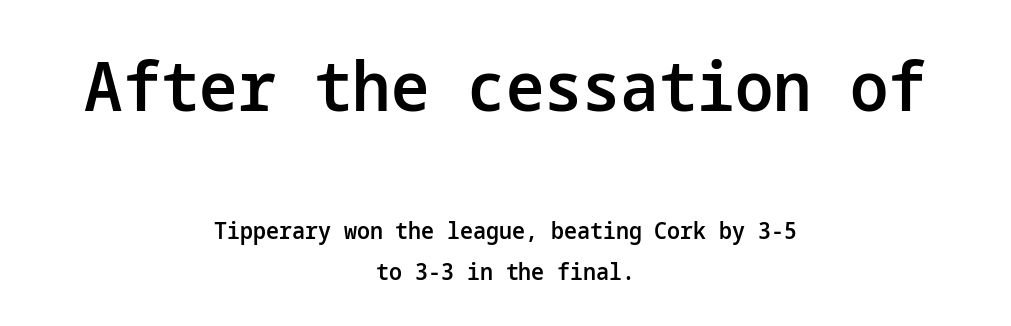
Nothing unusual about the tracking: characters are spaced as the font intends. The font family rendered here belongs to the sans-serif group. This is the in-between weight designers call semibold or demi. The lettering stays uniformly vertical, giving the passage a roman look.
